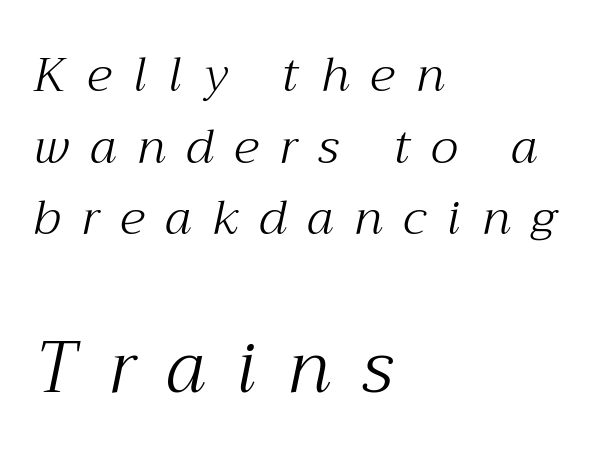
Q: Is the text bold? A: No.
Q: Is the text italic (slanted)? A: Yes, it leans right by about 12 degrees.
Q: Is the typeface a serif or a sans-serif typeface? A: Serif.
Q: Is the text underlined? A: No.
Q: How is the paragraph aligned? A: Left-aligned.
Q: Is the spacing between letters normal or unusually wide? A: Unusually wide.
Q: Is the spacing between lines tight, normal or loose? A: Normal.
Q: Which block of text is set in a larger size, the first (top) or the second (bottom)? A: The second (bottom) one.
Q: Width (condensed, normal, or wide)? A: Normal.
Q: Stroke contrast? A: Medium.
Q: x-height? A: Medium.
Q: Monospaced? A: No.
